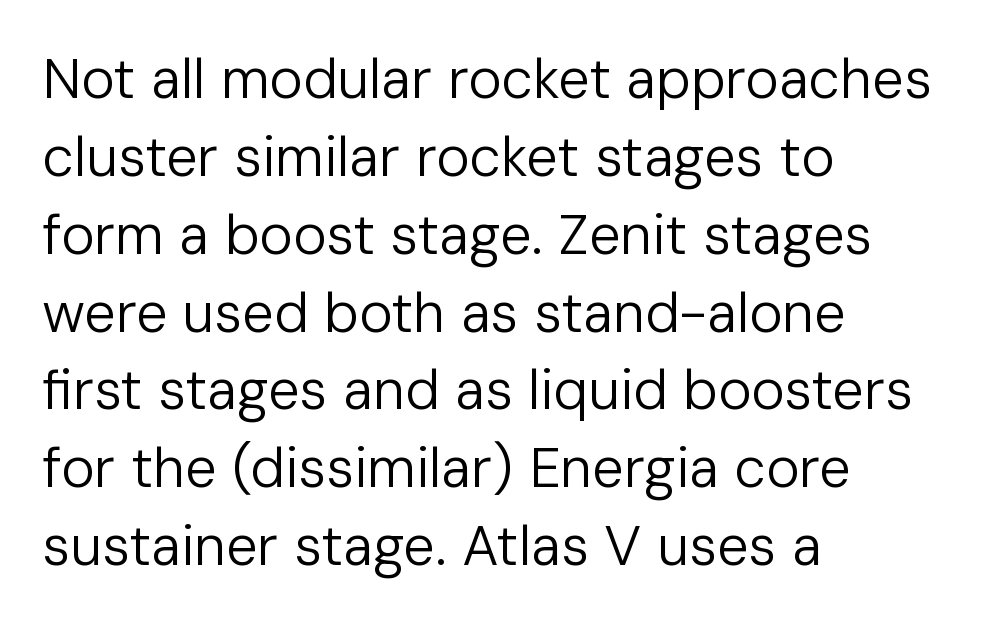
{"serif": "no", "italic": "no", "bold": "no", "weight": "regular", "width": "normal", "stroke_contrast": "low", "x_height": "medium", "monospaced": "no", "underline": "no", "align": "left", "line_spacing": "normal", "line_spacing_ratio": 1.39, "letter_spacing": "normal", "letter_spacing_em": 0.0, "glyph_px": 56}
